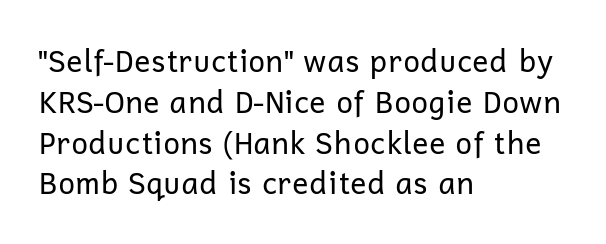
{"serif": "no", "italic": "no", "bold": "no", "weight": "regular", "width": "normal", "stroke_contrast": "low", "x_height": "medium", "monospaced": "no", "underline": "no", "align": "left", "line_spacing": "normal", "line_spacing_ratio": 1.36, "letter_spacing": "normal", "letter_spacing_em": 0.0, "glyph_px": 30}
